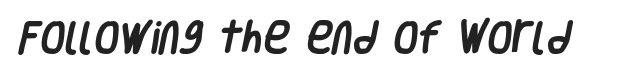
{"serif": "no", "width": "condensed", "stroke_contrast": "low", "x_height": "large", "monospaced": "no", "underline": "no", "letter_spacing": "normal", "letter_spacing_em": 0.0, "glyph_px": 36}
